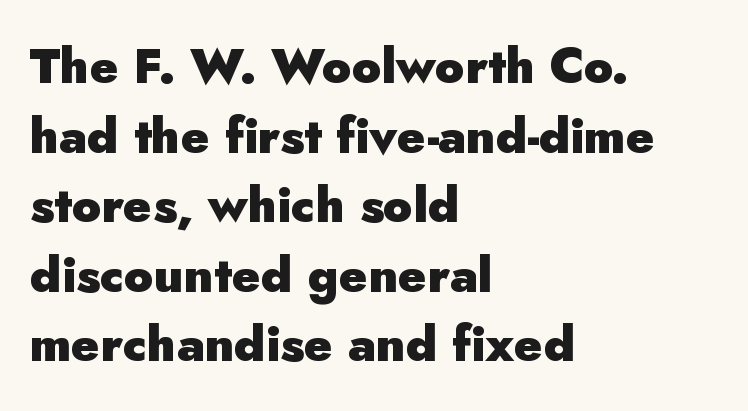
{"serif": "no", "italic": "no", "bold": "yes", "weight": "heavy", "width": "normal", "stroke_contrast": "low", "x_height": "small", "monospaced": "no", "underline": "no", "align": "left", "line_spacing": "normal", "line_spacing_ratio": 1.42, "letter_spacing": "normal", "letter_spacing_em": 0.0, "glyph_px": 49}
